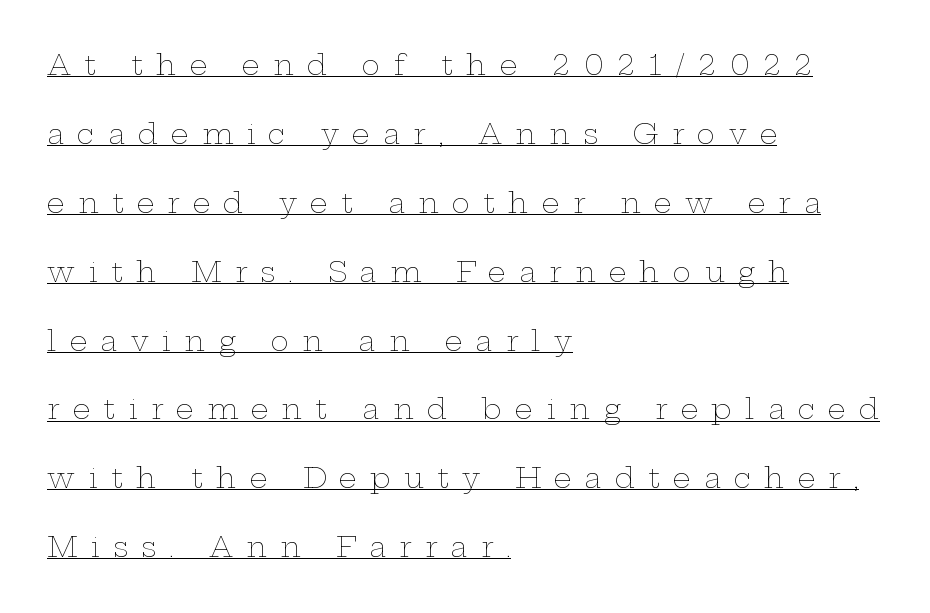
{"italic": "no", "bold": "no", "weight": "thin", "width": "wide", "stroke_contrast": "low", "x_height": "medium", "monospaced": "no", "underline": "yes", "align": "left", "line_spacing": "loose", "line_spacing_ratio": 2.46, "letter_spacing": "wide", "letter_spacing_em": 0.47, "glyph_px": 28}
